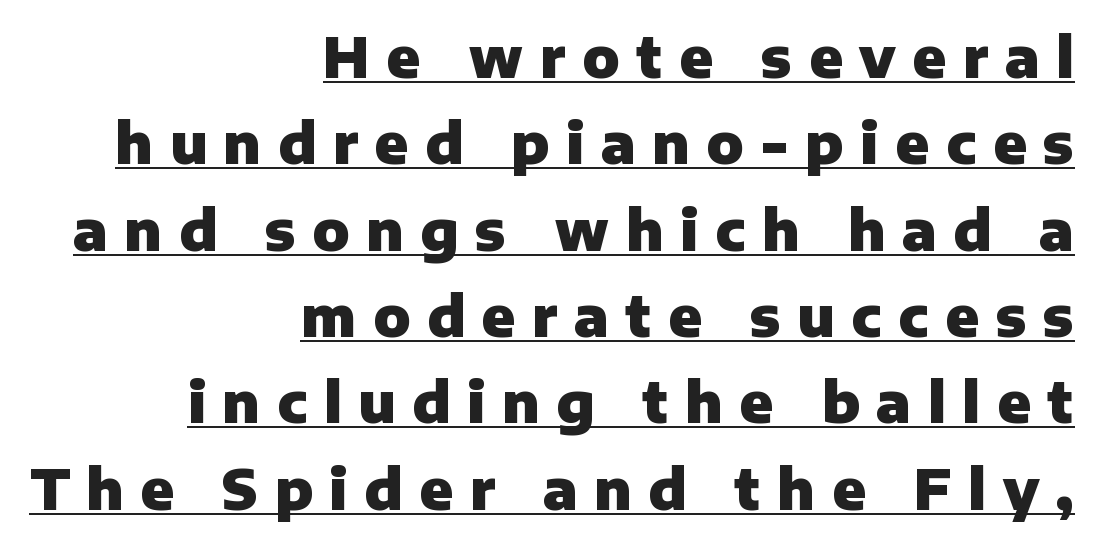
The passage shown is typed in a proportional face where columns would drift. Check where the strokes stop: nothing finishes them off — pure sans. Look at the tracking — it's clearly loosened, letters drifting apart. Leading matches the norm, producing a regular column. Vertical strokes here are truly vertical. The specimen includes a rule beneath the text block's lines.
